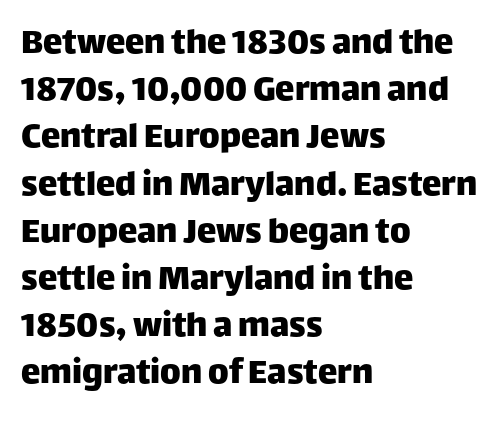
Note: no serifs on the glyphs. Looks like regular typesetting: each glyph gets only the width it needs. Descenders hang freely into open space. Tracking here is standard; glyphs follow each other at the usual distance. Rendered with straight, roman letterforms. The rag falls on the right side of this text block.
